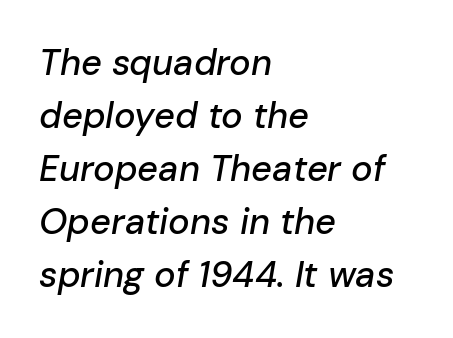
The image shows 36 px text type, italic (leaning right); set left-aligned, normal line spacing (1.47x), normal letter spacing, not underlined; low stroke contrast and a medium x-height.
